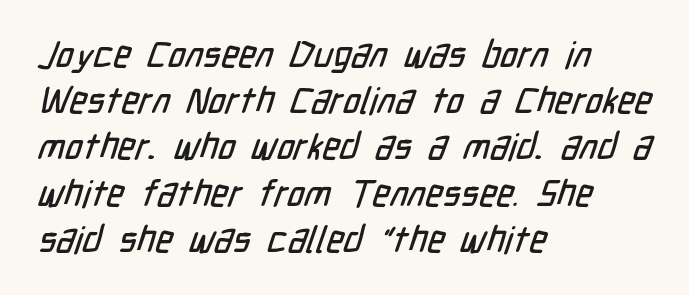
Short note: letters normally spaced. Letters rest on an invisible, unmarked baseline. You could not count columns in this text — the font is proportionally spaced. A sans-serif font was chosen for this passage. This sample keeps an unexceptional amount of space between lines. Layout note: lines flush left.
